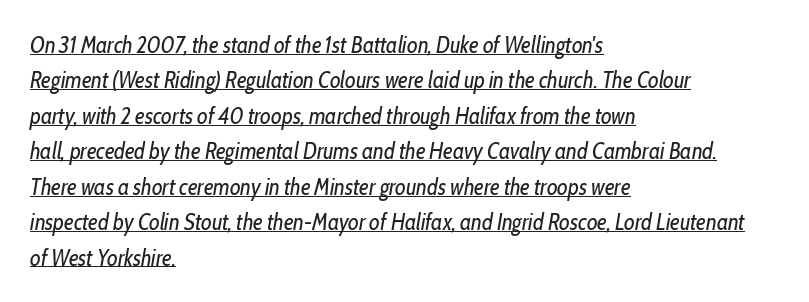
Q: Is the text bold? A: No.
Q: Is the text italic (slanted)? A: Yes, it leans right by about 10 degrees.
Q: Is the text underlined? A: Yes.
Q: How is the paragraph aligned? A: Left-aligned.
Q: Is the spacing between letters normal or unusually wide? A: Normal.
Q: Is the spacing between lines tight, normal or loose? A: Normal.
